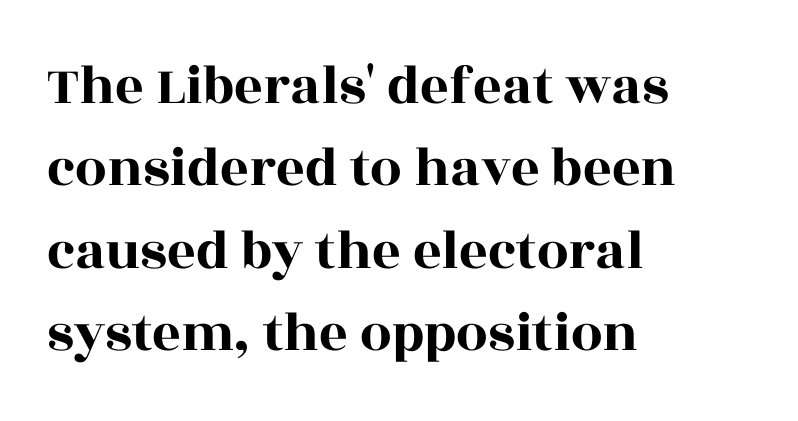
Q: Is the text italic (slanted)? A: No, it is upright.
Q: Is the typeface a serif or a sans-serif typeface? A: Serif.
Q: Is the text underlined? A: No.
Q: How is the paragraph aligned? A: Left-aligned.
Q: Is the spacing between letters normal or unusually wide? A: Normal.
Q: Is the spacing between lines tight, normal or loose? A: Normal.
Q: Width (condensed, normal, or wide)? A: Wide.
Q: x-height? A: Large.
Q: Monospaced? A: No.
